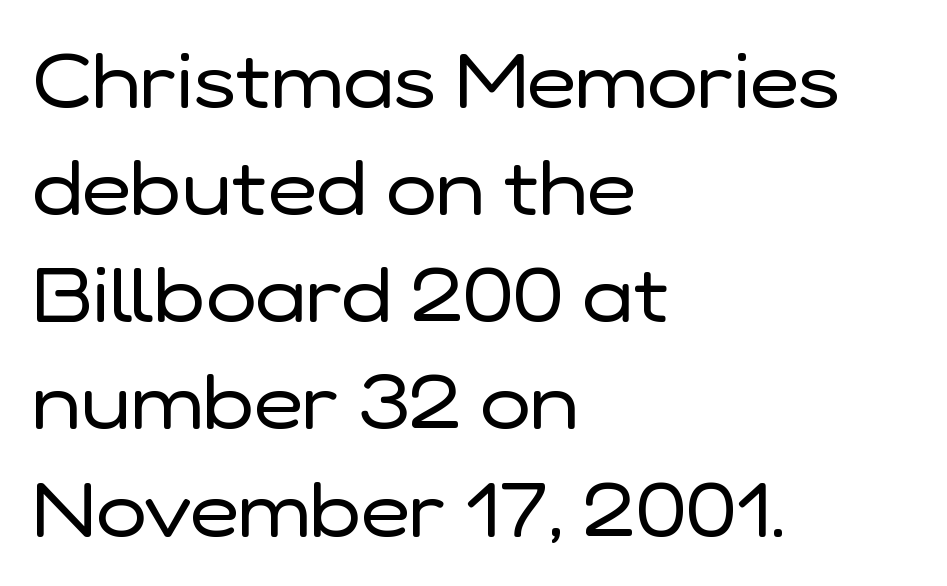
The image shows 76 px regular-weight sans-serif type, upright; set left-aligned, normal line spacing (1.41x), normal letter spacing, not underlined; low stroke contrast and a medium x-height.
